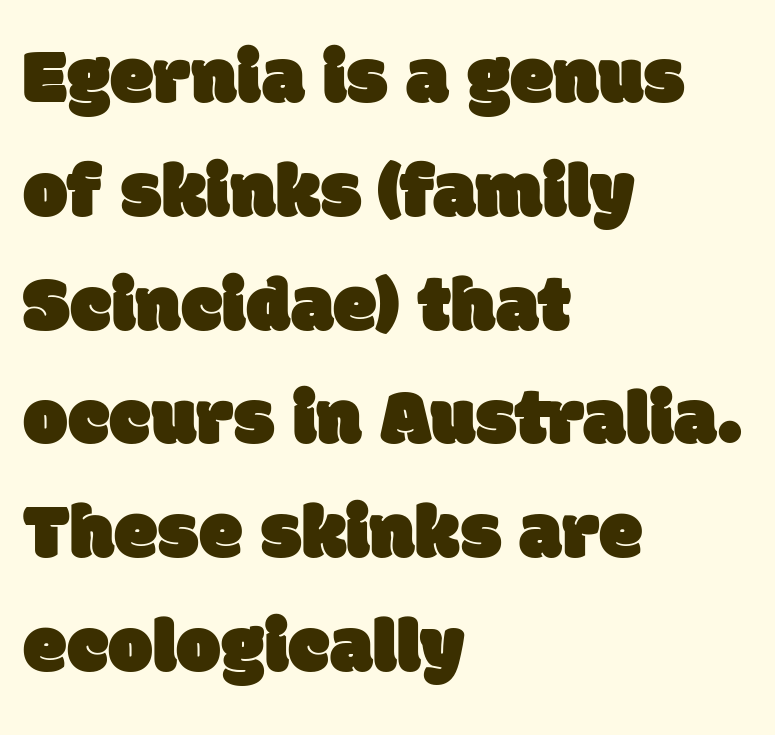
{"serif": "no", "width": "normal", "stroke_contrast": "low", "x_height": "large", "monospaced": "no", "underline": "no", "align": "left", "line_spacing": "normal", "line_spacing_ratio": 1.44, "letter_spacing": "normal", "letter_spacing_em": 0.0, "glyph_px": 79}
